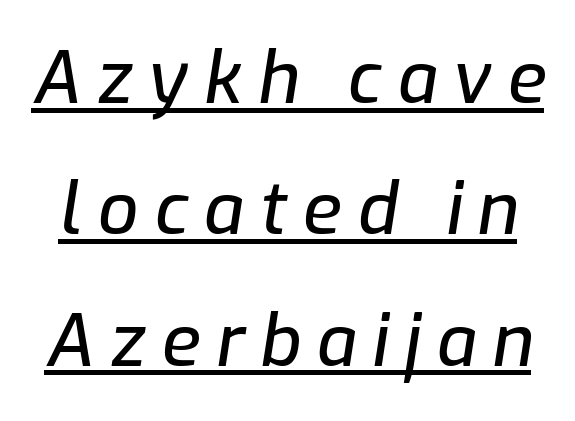
The image shows 71 px text type, italic (leaning right); set line spacing 1.85x, unusually wide letter spacing (+0.22 em), underlined; low stroke contrast and a medium x-height.
